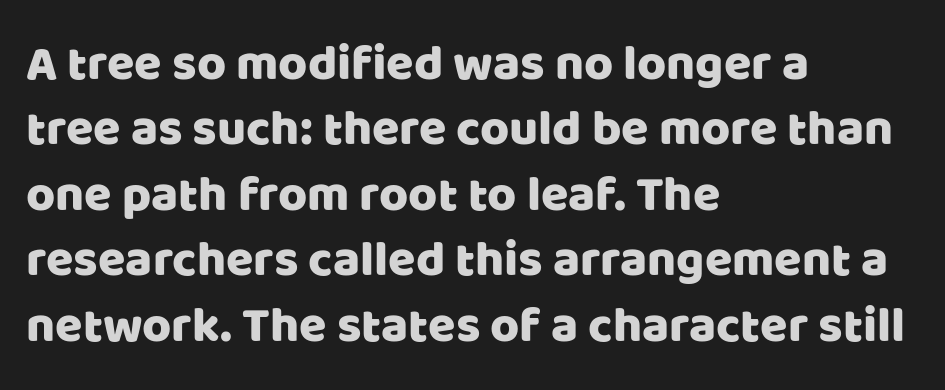
Q: Is the text italic (slanted)? A: No, it is upright.
Q: Is the typeface a serif or a sans-serif typeface? A: Sans-serif.
Q: Is the text underlined? A: No.
Q: How is the paragraph aligned? A: Left-aligned.
Q: Is the spacing between letters normal or unusually wide? A: Normal.
Q: Is the spacing between lines tight, normal or loose? A: Normal.
Q: Width (condensed, normal, or wide)? A: Normal.
Q: Stroke contrast? A: Low.
Q: x-height? A: Large.
Q: Monospaced? A: No.
